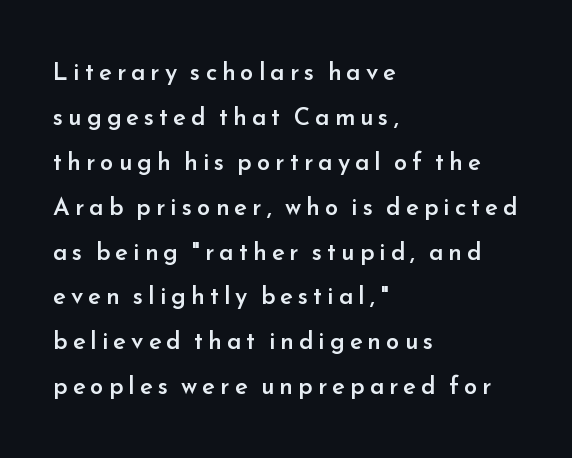
The image shows 24 px text type, upright; set left-aligned, line spacing 1.87x, unusually wide letter spacing (+0.21 em), not underlined.
